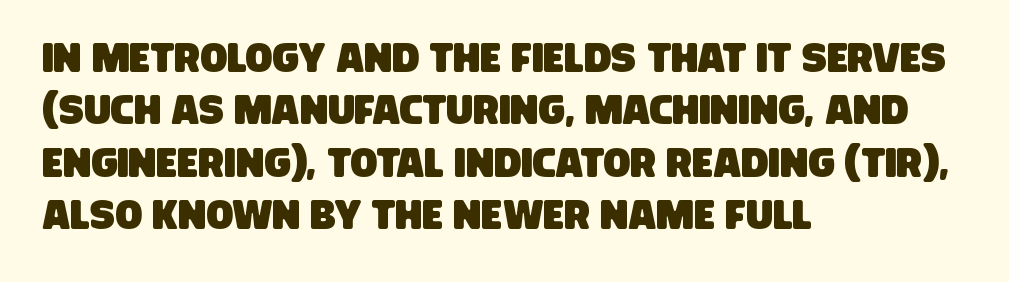
The image shows 40 px condensed sans-serif type; set left-aligned, normal line spacing (1.31x), normal letter spacing, not underlined; low stroke contrast and a large x-height.
